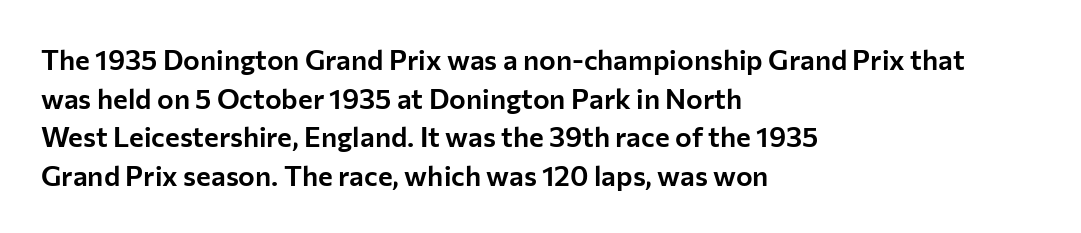
The image shows 28 px sans-serif type, upright; set left-aligned, normal line spacing (1.38x), normal letter spacing, not underlined; low stroke contrast and a medium x-height.
